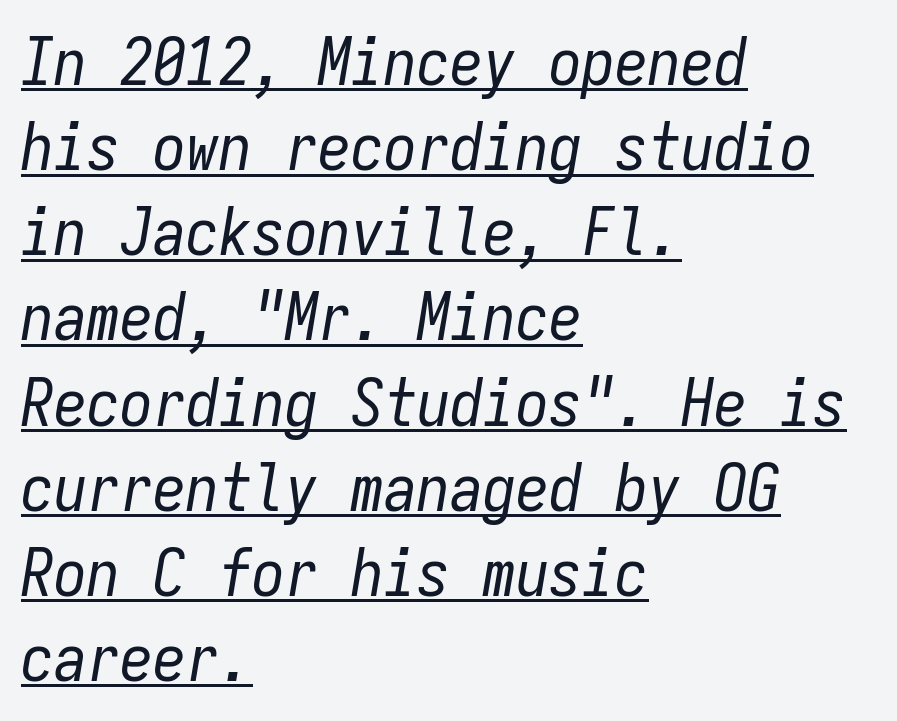
{"italic": "yes", "lean": "right", "slant_degrees": 9, "bold": "no", "weight": "regular", "width": "condensed", "stroke_contrast": "low", "x_height": "medium", "monospaced": "yes", "underline": "yes", "align": "left", "line_spacing": "normal", "line_spacing_ratio": 1.29, "letter_spacing": "normal", "letter_spacing_em": 0.0, "glyph_px": 66}
